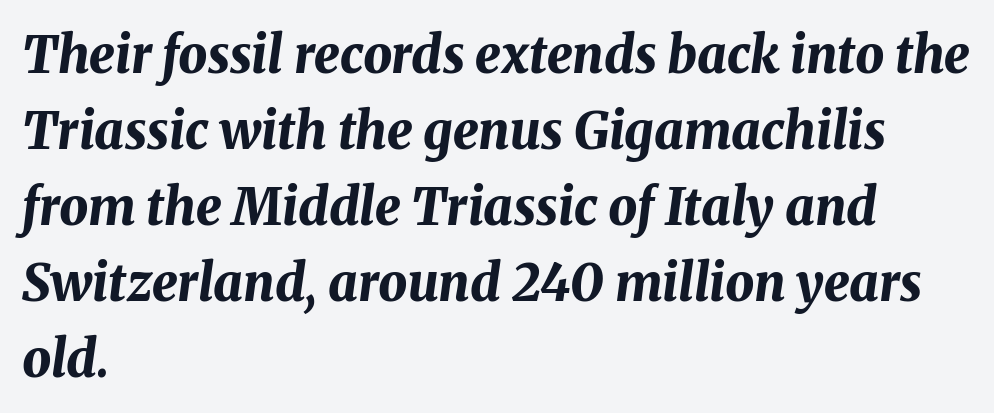
{"italic": "yes", "lean": "right", "slant_degrees": 8, "bold": "yes", "weight": "bold", "width": "normal", "stroke_contrast": "medium", "x_height": "medium", "monospaced": "no", "underline": "no", "align": "left", "line_spacing": "normal", "line_spacing_ratio": 1.49, "letter_spacing": "normal", "letter_spacing_em": 0.0, "glyph_px": 51}
